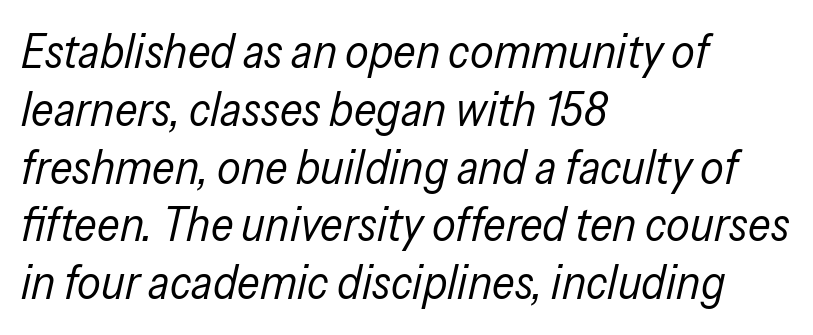
Observe the ordinary spacing: letters are neighbours, not strangers. Is the type heavy? It reads as light-to-regular instead. Tall strokes in this sample are angled rather than plumb. The typesetter chose a ragged-right arrangement here. The zone under the glyphs is completely vacant.
